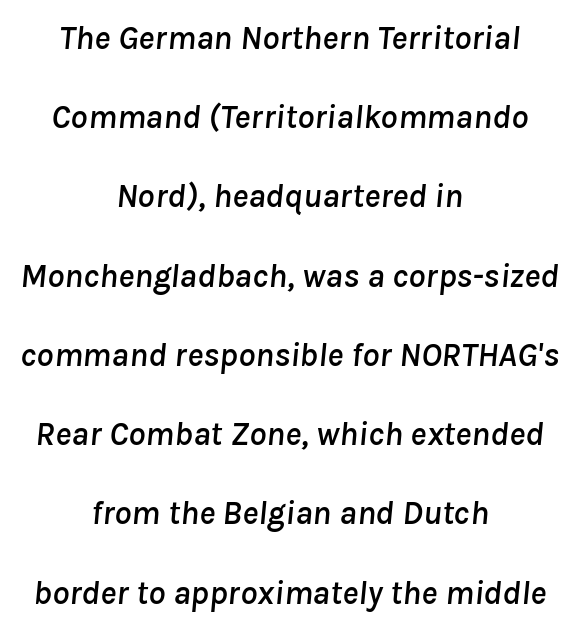
Honestly, the rows look like they've been pulled way apart. Notice how the passage keeps no hard edge, just a central spine. Rule under the text: the space is simply empty. This sample has the flowing, uneven cadence of proportional lettering. Students, note that the glyphs here touch the page at normal intervals. This sample uses an oblique cut, with every glyph tilted off the vertical.
